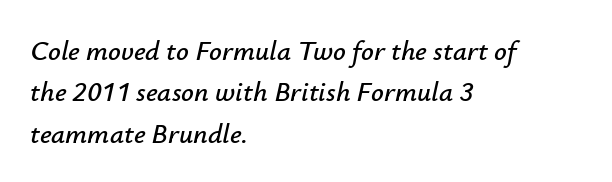
The image shows 28 px text type, italic (leaning right); set left-aligned, normal line spacing (1.48x), normal letter spacing, not underlined; low stroke contrast and a small x-height.
